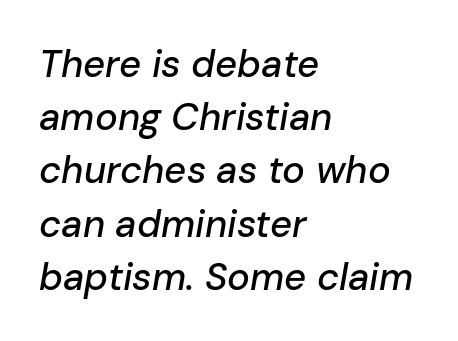
Q: Is the text italic (slanted)? A: Yes, it leans right by about 10 degrees.
Q: Is the text underlined? A: No.
Q: How is the paragraph aligned? A: Left-aligned.
Q: Is the spacing between letters normal or unusually wide? A: Normal.
Q: Is the spacing between lines tight, normal or loose? A: Normal.
Q: Width (condensed, normal, or wide)? A: Normal.
Q: Stroke contrast? A: Low.
Q: x-height? A: Medium.
Q: Monospaced? A: No.
